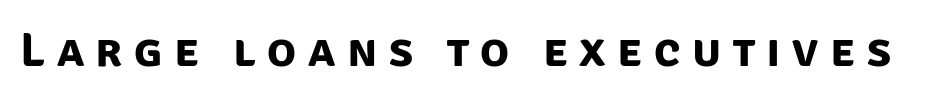
Proportional: the letters do not fall into vertical columns. Caption: expanded tracking, letters set apart. These words are printed bold, with thick strokes throughout. The gap between lines stays unmarked.
